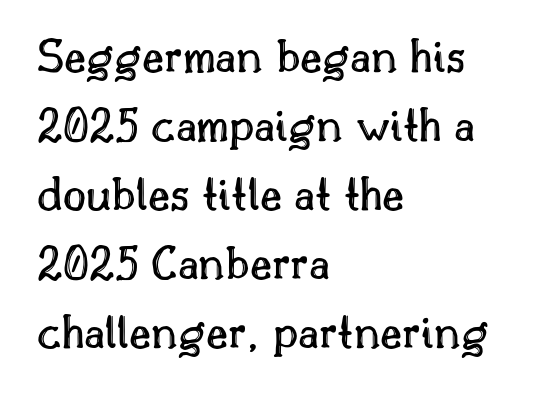
The image shows 50 px text type, upright; set left-aligned, normal line spacing (1.38x), normal letter spacing, not underlined; a small x-height.
